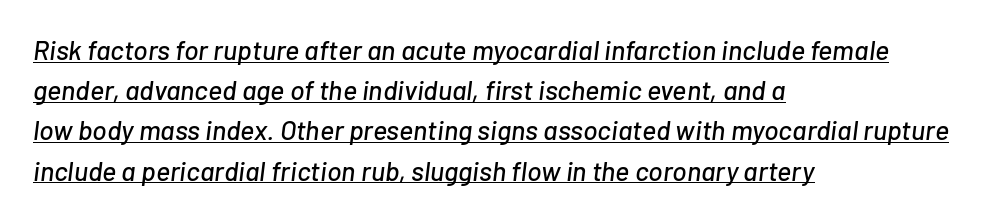
The image shows 27 px text type, italic (leaning right); set left-aligned, normal line spacing (1.49x), normal letter spacing, underlined.
